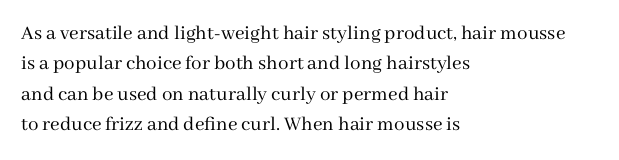
The image shows 21 px text type, upright; set left-aligned, normal line spacing (1.45x), normal letter spacing, not underlined.
